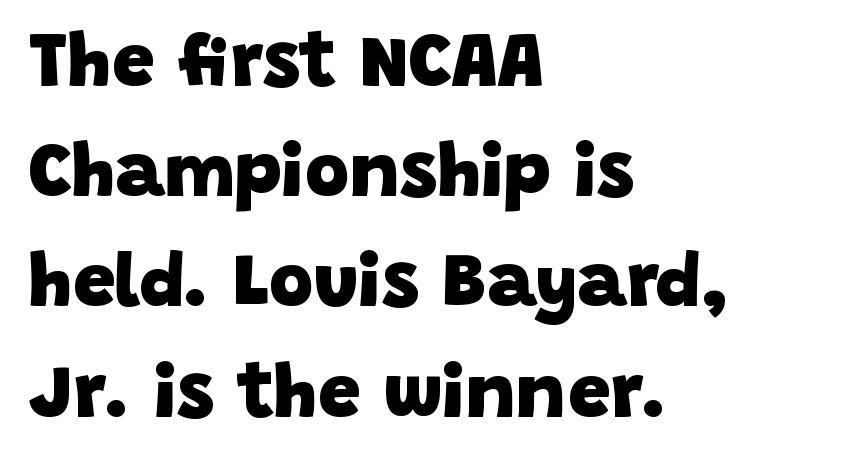
Q: Is the text bold? A: Yes.
Q: Is the typeface a serif or a sans-serif typeface? A: Sans-serif.
Q: Is the text underlined? A: No.
Q: How is the paragraph aligned? A: Left-aligned.
Q: Is the spacing between letters normal or unusually wide? A: Normal.
Q: Is the spacing between lines tight, normal or loose? A: Normal.
Q: Width (condensed, normal, or wide)? A: Normal.
Q: Stroke contrast? A: Low.
Q: x-height? A: Large.
Q: Monospaced? A: No.
